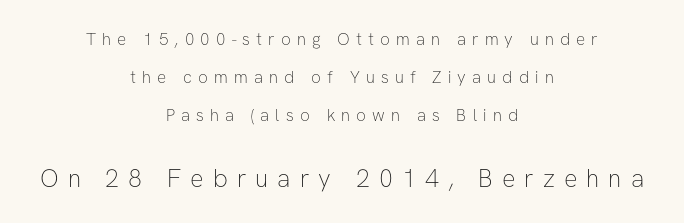
A light-to-regular cut is what we see here. A great deal of white space separates one row of letters from the next. Horizontal alignment here is central, giving a formal, balanced look. A clean baseline with only descenders dipping below it.
